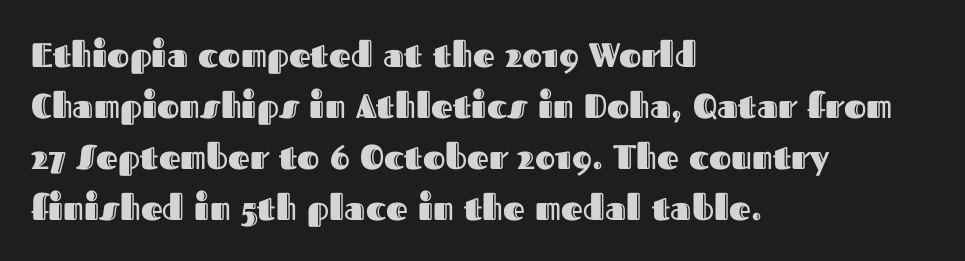
{"italic": "no", "width": "normal", "x_height": "medium", "monospaced": "no", "underline": "no", "align": "left", "line_spacing": "normal", "line_spacing_ratio": 1.5, "letter_spacing": "normal", "letter_spacing_em": 0.0, "glyph_px": 34}
